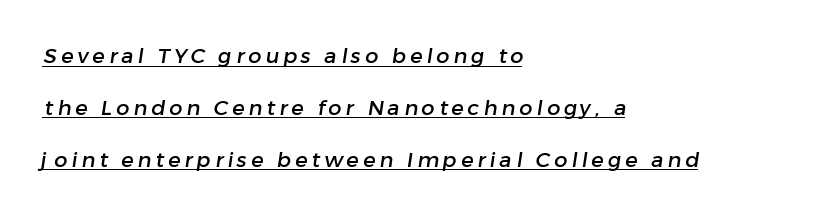
The image shows 21 px text type; set left-aligned, loose line spacing (2.47x), underlined.
